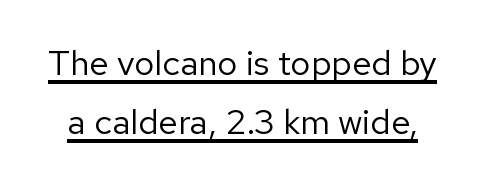
{"serif": "no", "italic": "no", "bold": "no", "weight": "regular", "width": "normal", "stroke_contrast": "low", "x_height": "medium", "monospaced": "no", "underline": "yes", "line_spacing": "normal", "line_spacing_ratio": 1.68, "letter_spacing": "normal", "letter_spacing_em": 0.0, "glyph_px": 35}
